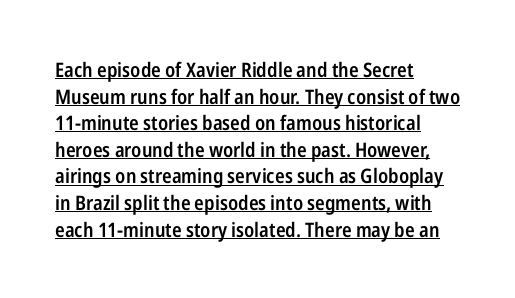
Q: Is the text bold? A: Semi-bold.
Q: Is the text italic (slanted)? A: No, it is upright.
Q: Is the text underlined? A: Yes.
Q: How is the paragraph aligned? A: Left-aligned.
Q: Is the spacing between letters normal or unusually wide? A: Normal.
Q: Is the spacing between lines tight, normal or loose? A: Normal.
